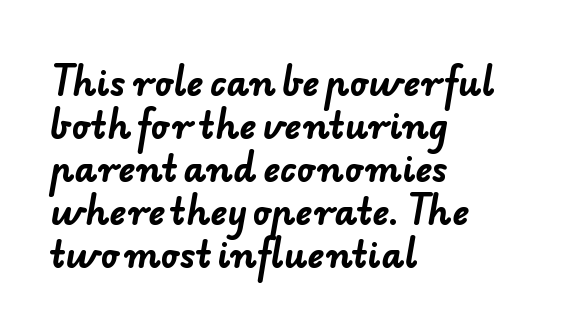
Q: Is the text bold? A: Yes.
Q: Is the typeface a serif or a sans-serif typeface? A: Sans-serif.
Q: Is the text underlined? A: No.
Q: How is the paragraph aligned? A: Left-aligned.
Q: Is the spacing between letters normal or unusually wide? A: Normal.
Q: Width (condensed, normal, or wide)? A: Normal.
Q: Stroke contrast? A: Low.
Q: x-height? A: Small.
Q: Monospaced? A: No.
